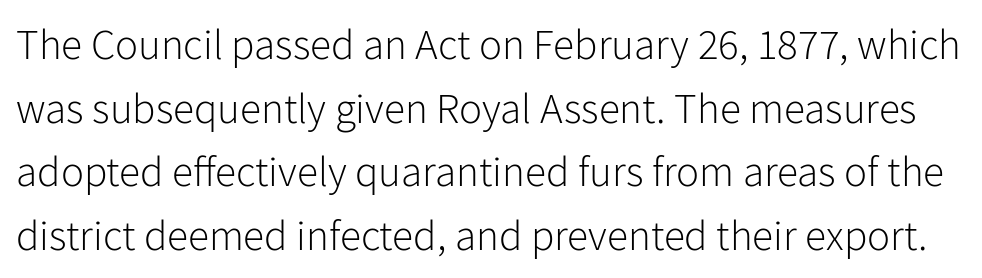
This reads as an unemphasized weight, regular at the heaviest. These lines were composed using upright roman letters. The face used here is a sans, in the tradition of grotesques and geometrics. This rendering leaves character spacing at its baseline value. A typesetter would call this leading conventional body-copy spacing. Note the varied advance widths — an 'i' is clearly narrower than an 'm'.
